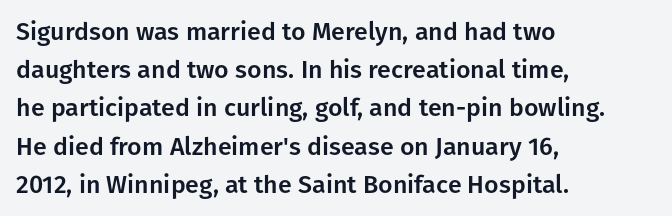
{"italic": "no", "underline": "no", "align": "left", "line_spacing": "normal", "line_spacing_ratio": 1.53, "letter_spacing": "normal", "letter_spacing_em": 0.0, "glyph_px": 25}
